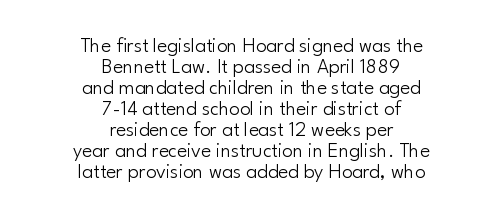
Weight: in the light-to-regular range. Designer's note — italics off, roman on. Summary of vertical rhythm: compact, with narrow interline spacing. The gaps between neighbouring characters are ordinary and unremarkable.
